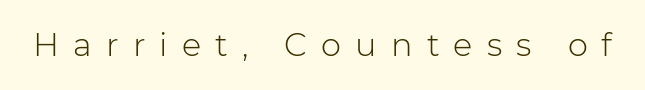
Q: Is the text bold? A: No.
Q: Is the text italic (slanted)? A: No, it is upright.
Q: Is the typeface a serif or a sans-serif typeface? A: Sans-serif.
Q: Is the text underlined? A: No.
Q: Is the spacing between letters normal or unusually wide? A: Unusually wide.
Q: Width (condensed, normal, or wide)? A: Normal.
Q: Stroke contrast? A: Low.
Q: x-height? A: Medium.
Q: Monospaced? A: No.
